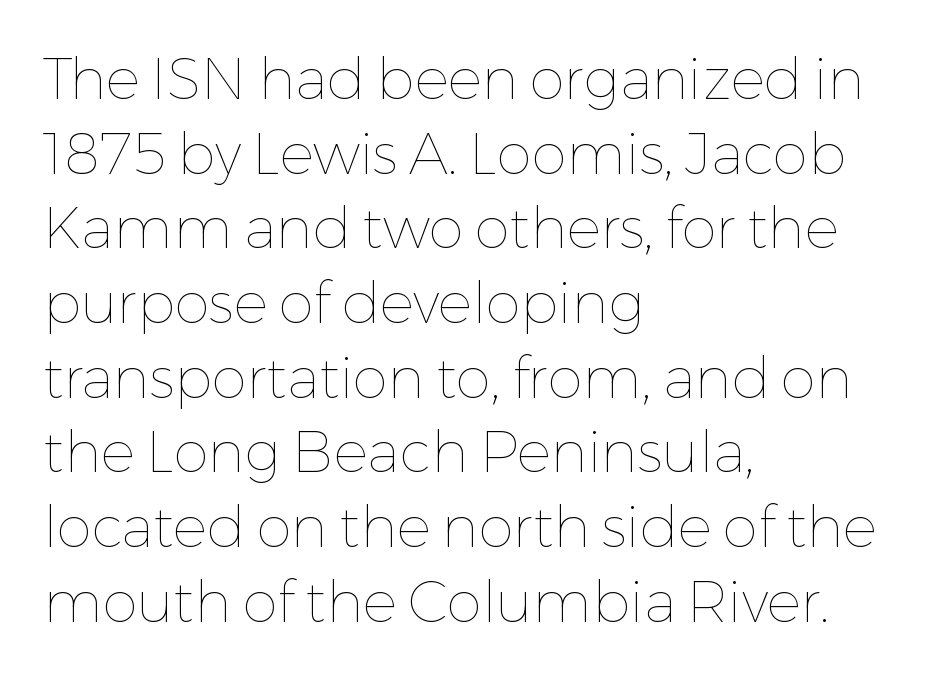
Q: Is the text bold? A: No.
Q: Is the text italic (slanted)? A: No, it is upright.
Q: Is the text underlined? A: No.
Q: How is the paragraph aligned? A: Left-aligned.
Q: Is the spacing between letters normal or unusually wide? A: Normal.
Q: Is the spacing between lines tight, normal or loose? A: Normal.
Q: Width (condensed, normal, or wide)? A: Normal.
Q: Stroke contrast? A: Low.
Q: x-height? A: Medium.
Q: Monospaced? A: No.
